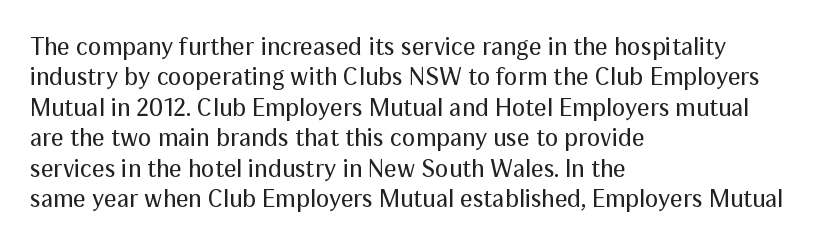
The image shows 25 px text type, upright; set left-aligned, line spacing 1.22x, normal letter spacing, not underlined.
